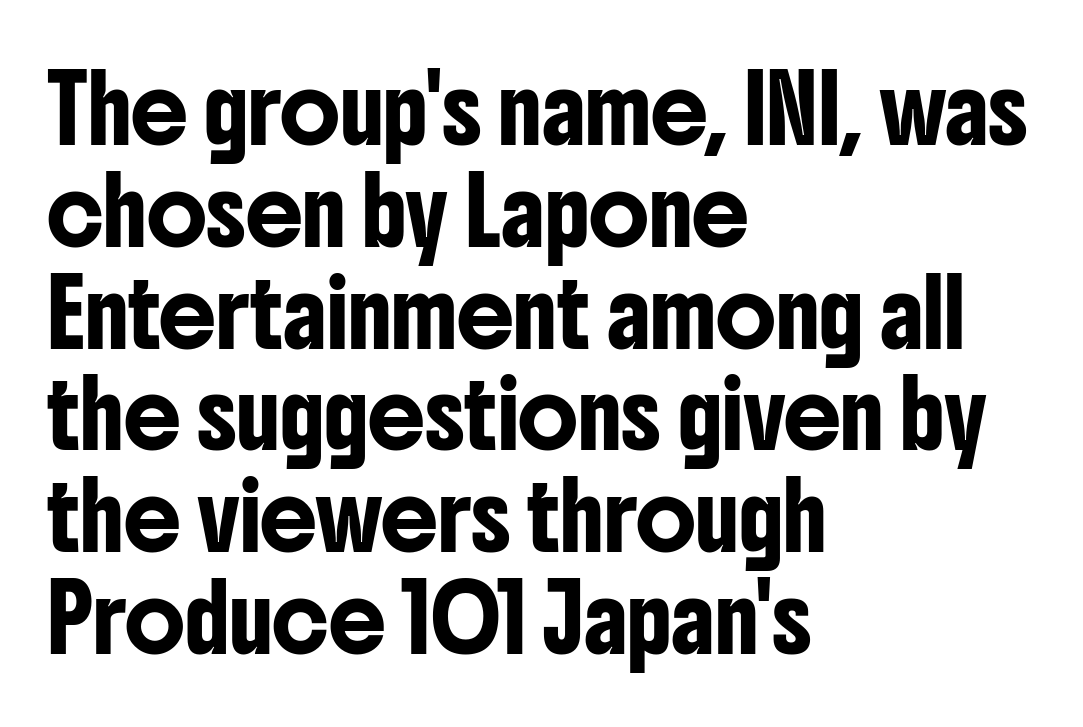
The image shows 64 px condensed sans-serif type, upright; set left-aligned, normal line spacing (1.59x), normal letter spacing, not underlined; low stroke contrast and a medium x-height.
